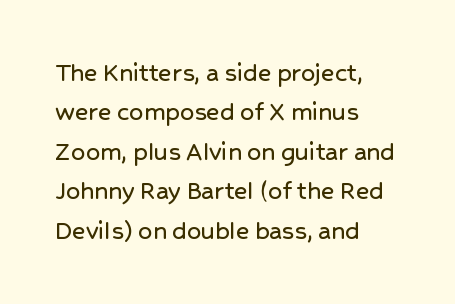
The line texture is even and compact thanks to regular tracking. Note the varied advance widths — an 'i' is clearly narrower than an 'm'. The foot of each line stays bare and open. Serifs: no, the terminals of the letterforms are clean. Compared with typical paragraphs, the rows here are spaced about the same.
